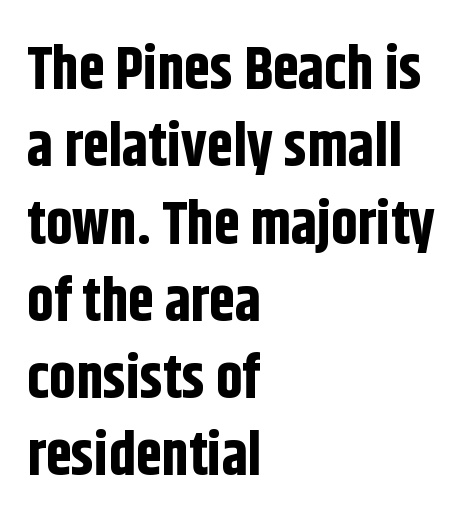
{"serif": "no", "italic": "no", "bold": "yes", "weight": "bold", "width": "condensed", "stroke_contrast": "low", "x_height": "large", "monospaced": "no", "underline": "no", "align": "left", "line_spacing": "normal", "line_spacing_ratio": 1.31, "letter_spacing": "normal", "letter_spacing_em": 0.0, "glyph_px": 59}
